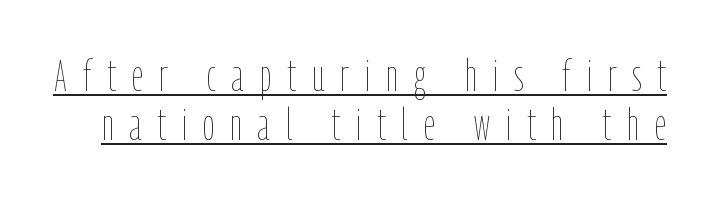
The image shows 45 px thin, condensed type, upright; set tight line spacing (1.1x), unusually wide letter spacing (+0.36 em), underlined; low stroke contrast and a medium x-height.
